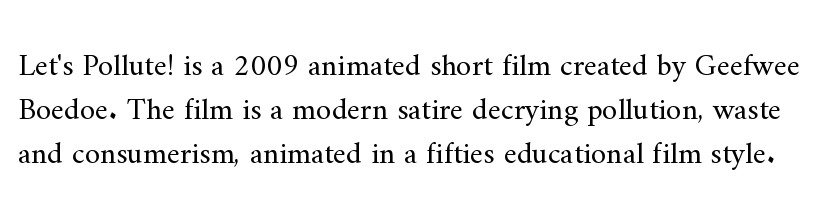
Weight: in the light-to-regular range. Here the designer chose a conventional face with non-uniform glyph widths. The string is rendered with underlining switched off. Observe the ordinary spacing: letters are neighbours, not strangers.
